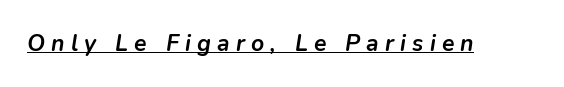
If you drew a line through each stem, it would be angled. In terms of letterspacing, this is a distinctly airy, spread setting. The glyphs are accompanied by a horizontal stroke just below them. The letters are bold, with thick, heavy strokes.
